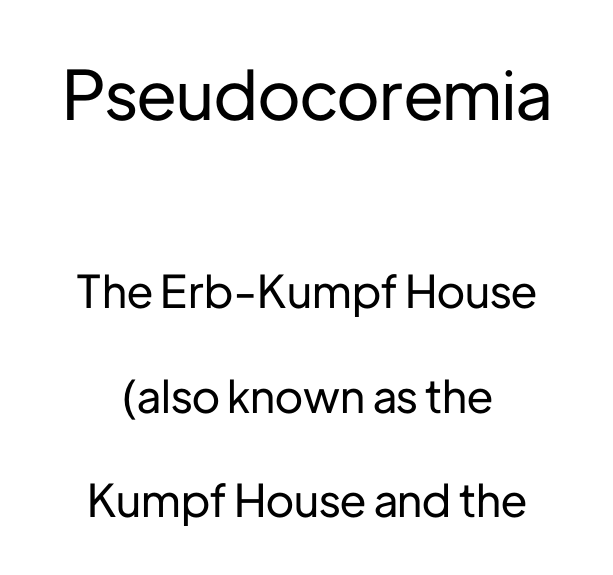
The image shows 68 px sans-serif type, upright; set centered, loose line spacing (2.32x), normal letter spacing, not underlined; the first (top) block is 1.51x larger; low stroke contrast and a medium x-height.
